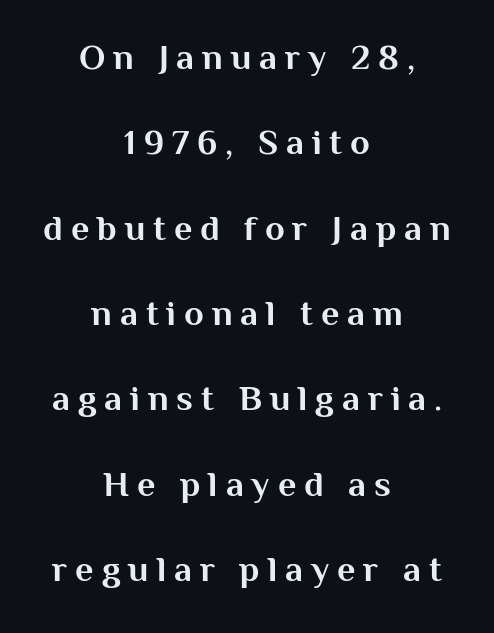
Q: Is the text bold? A: Yes.
Q: Is the text italic (slanted)? A: No, it is upright.
Q: Is the typeface a serif or a sans-serif typeface? A: Sans-serif.
Q: Is the text underlined? A: No.
Q: How is the paragraph aligned? A: Centered.
Q: Is the spacing between letters normal or unusually wide? A: Unusually wide.
Q: Is the spacing between lines tight, normal or loose? A: Loose.
Q: Width (condensed, normal, or wide)? A: Normal.
Q: Stroke contrast? A: Medium.
Q: x-height? A: Medium.
Q: Monospaced? A: No.
